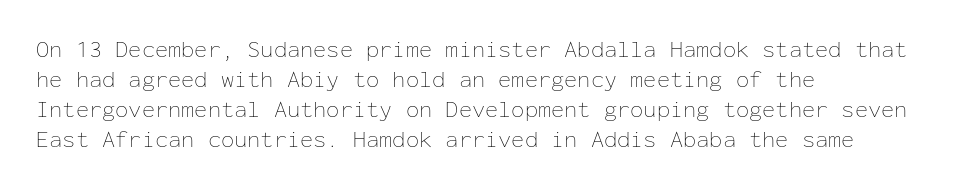
{"italic": "no", "bold": "no", "underline": "no", "align": "left", "line_spacing": "normal", "line_spacing_ratio": 1.25, "letter_spacing": "normal", "letter_spacing_em": 0.0, "glyph_px": 24}
